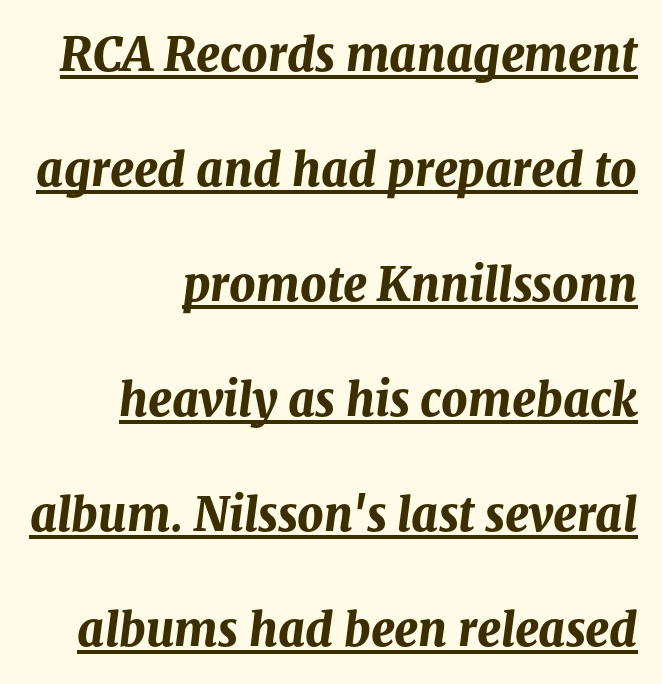
The image shows 46 px bold type, italic (leaning right); set right-aligned, loose line spacing (2.5x), normal letter spacing, underlined; medium stroke contrast and a medium x-height.
